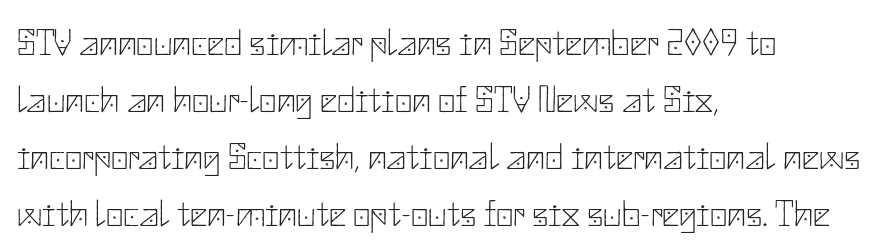
The image shows 38 px thin sans-serif type, upright; set left-aligned, normal line spacing (1.5x), normal letter spacing, not underlined; low stroke contrast and a small x-height.
